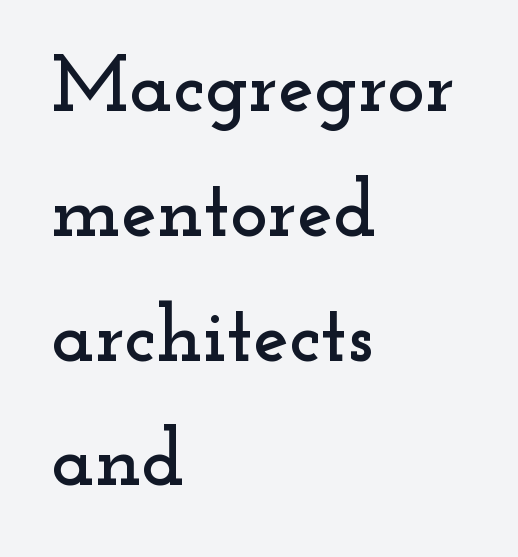
Does the copy run flush right? No — it runs flush left. Vertical strokes here are truly vertical. The block of text has a typical density, with ordinary space between rows. These lines keep a tight, regular rhythm from letter to letter. Honestly, there is no underline to notice here at all.
